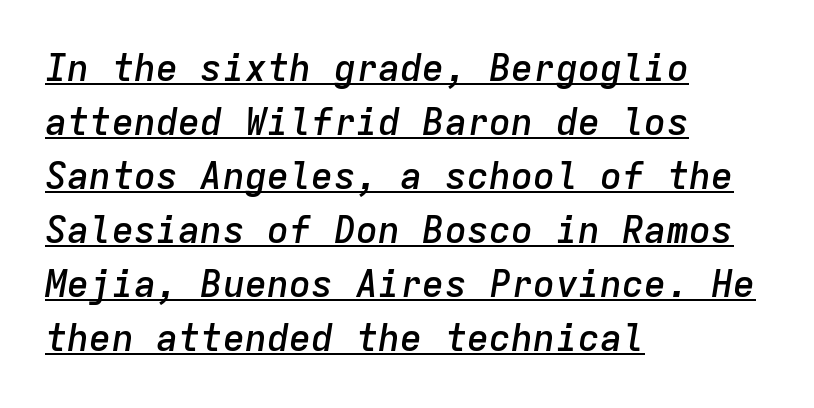
Alignment: flush left. Honestly, the row spacing looks completely unremarkable. Spacing verdict: monospaced, one width for all characters. Summary of weight: moderately heavy, a semibold. Looking at the ascenders, they clearly lean.
